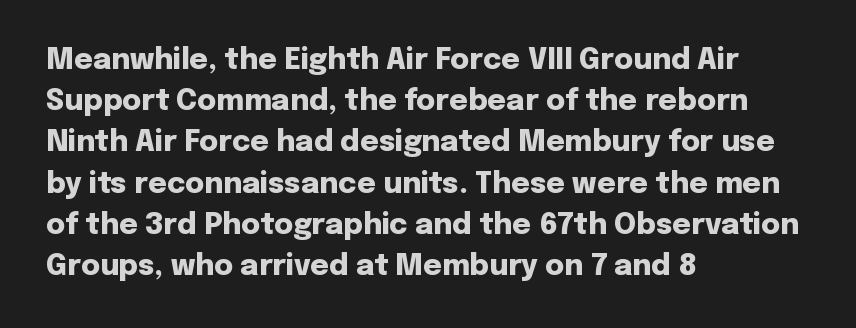
The image shows 29 px heavy sans-serif type, upright; set left-aligned, normal line spacing (1.42x), normal letter spacing, not underlined; low stroke contrast and a medium x-height.
